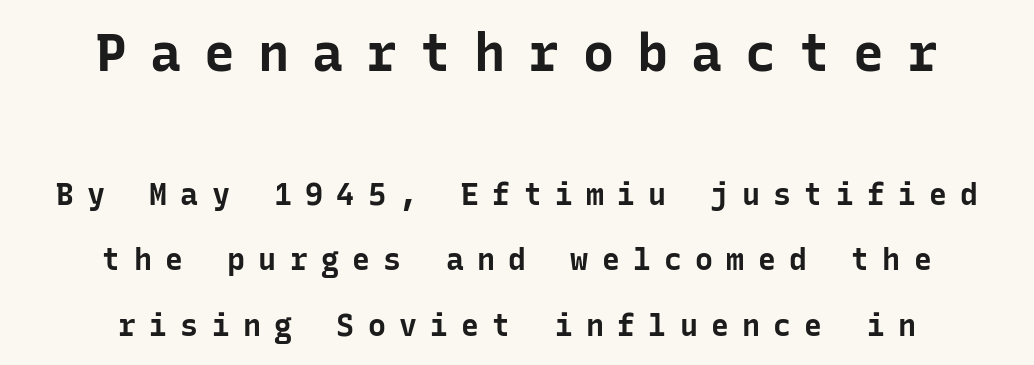
These lines were composed using upright roman letters. The sample has been set heavy, in full bold. Just letters on the line, the space beneath them empty. Notice how the passage keeps no hard edge, just a central spine. The letters carry no serifs — their stems end cleanly without finishing strokes.
